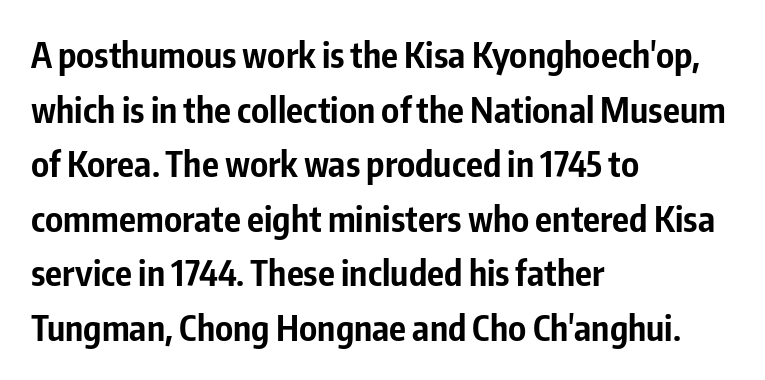
{"serif": "no", "italic": "no", "bold": "yes", "weight": "bold", "width": "condensed", "stroke_contrast": "low", "x_height": "medium", "monospaced": "no", "underline": "no", "align": "left", "line_spacing": "normal", "line_spacing_ratio": 1.56, "letter_spacing": "normal", "letter_spacing_em": 0.0, "glyph_px": 35}
